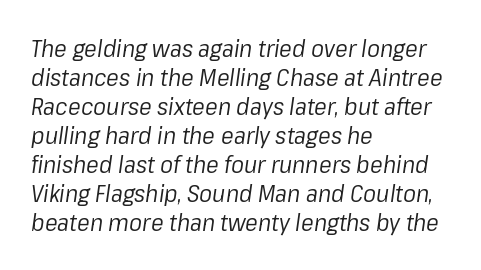
Q: Is the text bold? A: No.
Q: Is the text italic (slanted)? A: Yes, it leans right by about 8 degrees.
Q: Is the text underlined? A: No.
Q: How is the paragraph aligned? A: Left-aligned.
Q: Is the spacing between letters normal or unusually wide? A: Normal.
